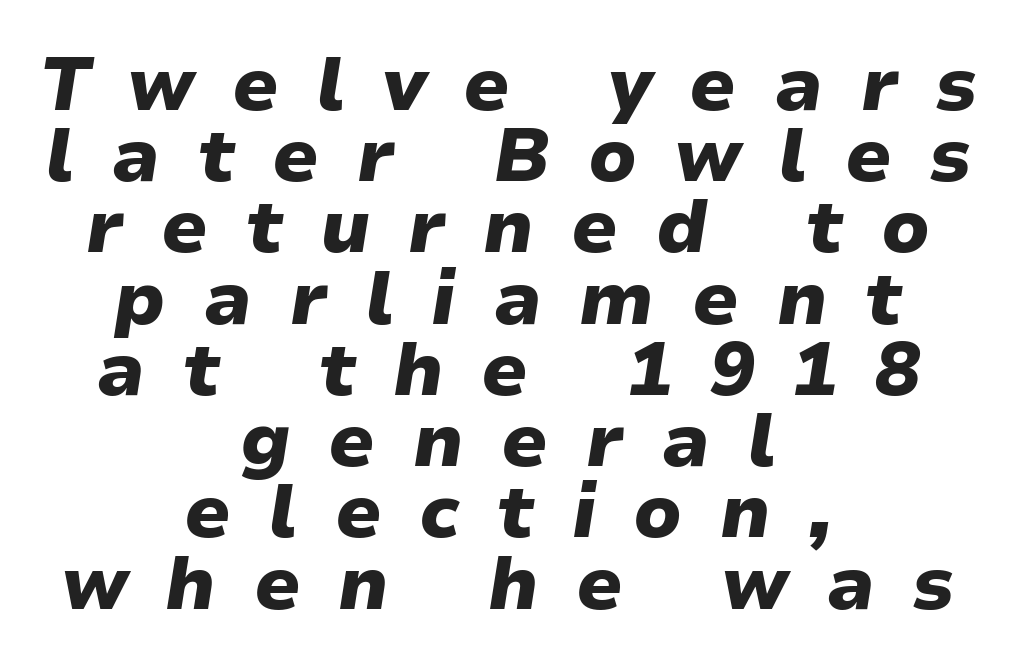
Its strokes are broad and dark, the hallmark of bold type. These lines are centered, leaving both edges ragged. The gaps between neighbouring characters are conspicuously large. Unmarked baselines from the first word to the last. Would a proofreader flag this as italicized? Yes. The letters advance in unequal steps, a hallmark of proportional type.
